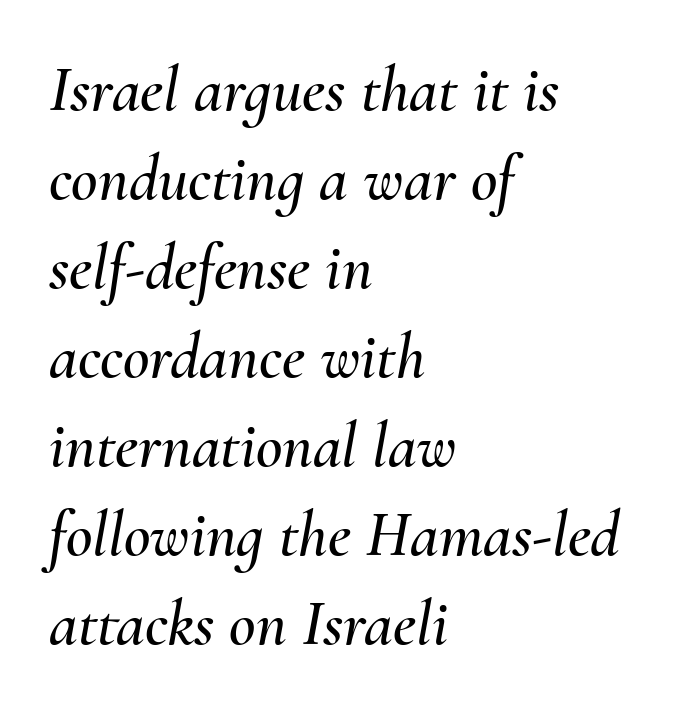
Q: Is the text italic (slanted)? A: Yes, it leans right by about 10 degrees.
Q: Is the text underlined? A: No.
Q: How is the paragraph aligned? A: Left-aligned.
Q: Is the spacing between letters normal or unusually wide? A: Normal.
Q: Is the spacing between lines tight, normal or loose? A: Normal.
Q: Width (condensed, normal, or wide)? A: Normal.
Q: Stroke contrast? A: Medium.
Q: x-height? A: Small.
Q: Monospaced? A: No.
